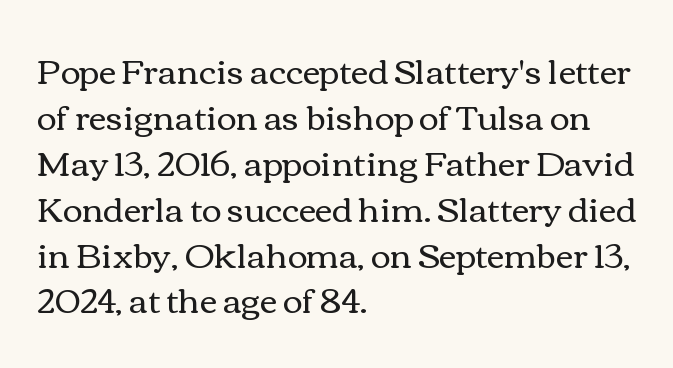
Notice how the stems are strictly vertical — no italics here. In CSS terms this would be text-align: left. The tracking reads as untouched default to a designer's eye. Looks like regular typesetting: each glyph gets only the width it needs.
